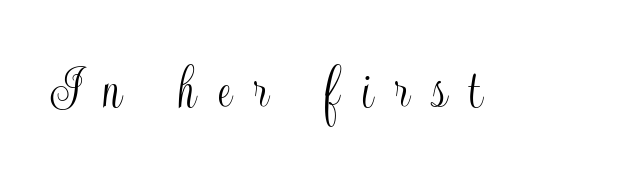
Q: Is the text italic (slanted)? A: Yes.
Q: Is the text underlined? A: No.
Q: Is the spacing between letters normal or unusually wide? A: Unusually wide.
Q: Width (condensed, normal, or wide)? A: Condensed.
Q: x-height? A: Small.
Q: Monospaced? A: No.
